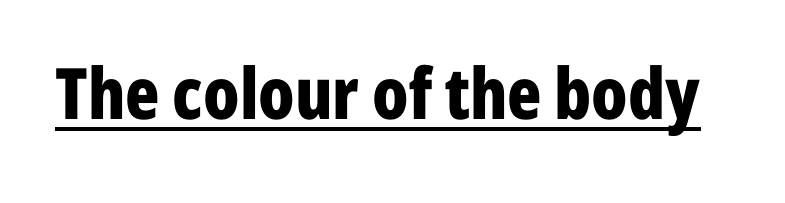
The text was rendered using a sans face with plain stroke endings. Ascenders rise straight up at ninety degrees. Here the designer chose a conventional face with non-uniform glyph widths. The glyphs are accompanied by a horizontal stroke just below them. Observe the ordinary spacing: letters are neighbours, not strangers. Each glyph is drawn with heavy, bold strokes.
